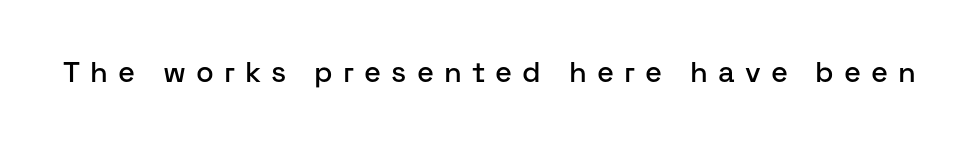
Rendered with straight, roman letterforms. Examine the stroke ends and you'll find no serifs. Here the designer chose a conventional face with non-uniform glyph widths. Does extra space separate the letters? Yes, quite a lot of it.
